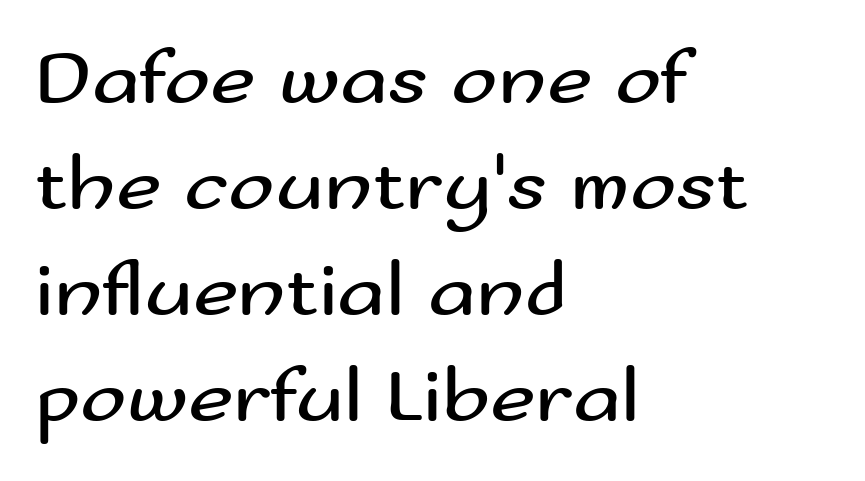
Q: Is the text bold? A: No.
Q: Is the text italic (slanted)? A: No, it is upright.
Q: Is the typeface a serif or a sans-serif typeface? A: Sans-serif.
Q: Is the text underlined? A: No.
Q: How is the paragraph aligned? A: Left-aligned.
Q: Is the spacing between letters normal or unusually wide? A: Normal.
Q: Is the spacing between lines tight, normal or loose? A: Normal.
Q: Width (condensed, normal, or wide)? A: Wide.
Q: Stroke contrast? A: Medium.
Q: x-height? A: Small.
Q: Monospaced? A: No.
